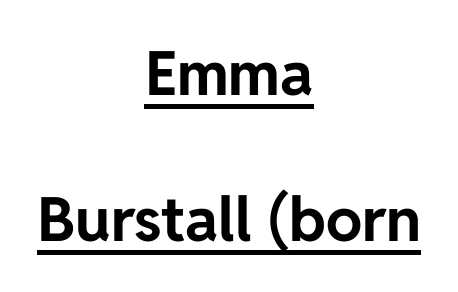
You could call the tracking neutral — neither tight nor loose. Caption: lettering with a line underneath. Nope, no serifs anywhere on these letters. Leading: increased. These lines stack symmetrically, like a column narrowing and widening about its center.
